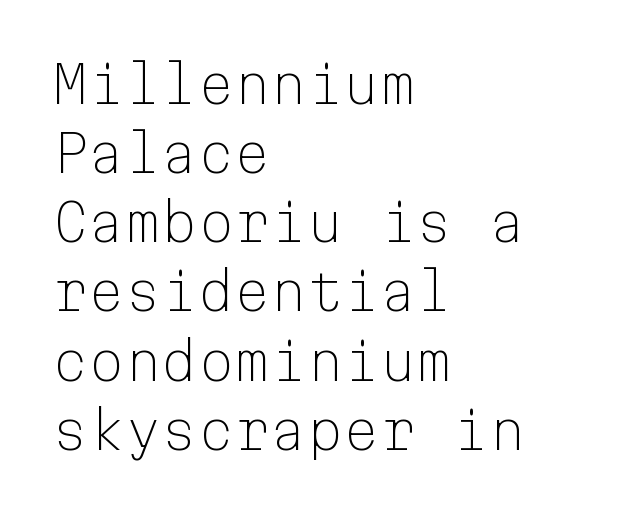
The image shows 52 px light sans-serif type, upright, monospaced; set left-aligned, normal line spacing (1.33x), normal letter spacing, not underlined; low stroke contrast and a medium x-height.
